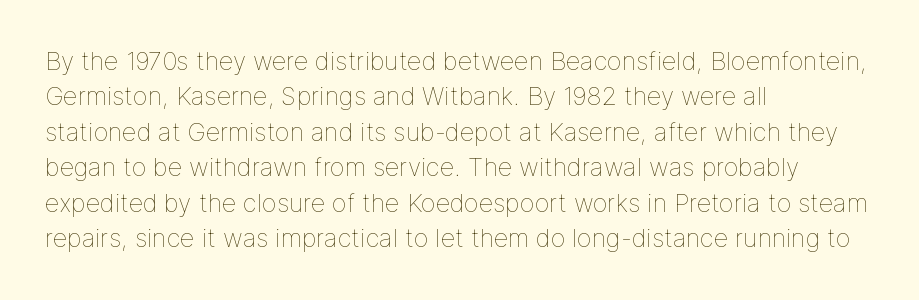
Plain, unruled lines of type. Is the type heavy? It reads as light-to-regular instead. Interline gaps are of average width in this sample. In terms of posture, this sample is upright. These lines are set flush left with a ragged right edge. Nothing unusual about the tracking: characters are spaced as the font intends.
